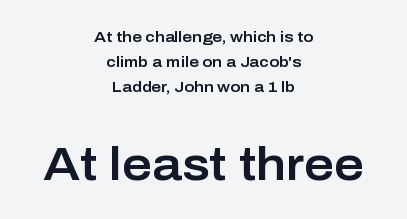
The image shows 46 px sans-serif type, upright; set centered, normal line spacing (1.66x), normal letter spacing, not underlined; the second (bottom) block is 3.07x larger; low stroke contrast and a medium x-height.
